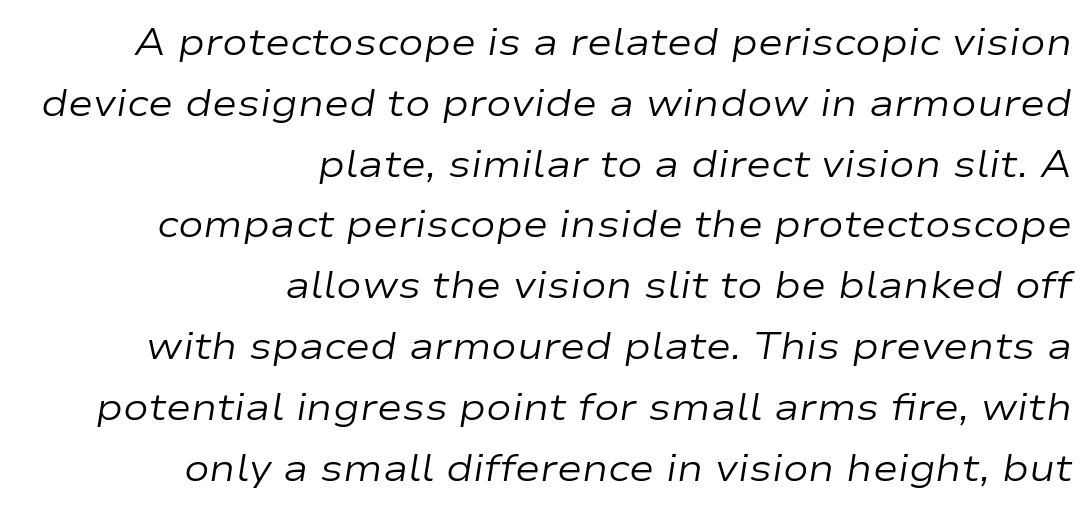
The image shows 38 px regular-weight, wide type, italic (leaning right); set right-aligned, normal line spacing (1.6x), normal letter spacing, not underlined; low stroke contrast and a medium x-height.
